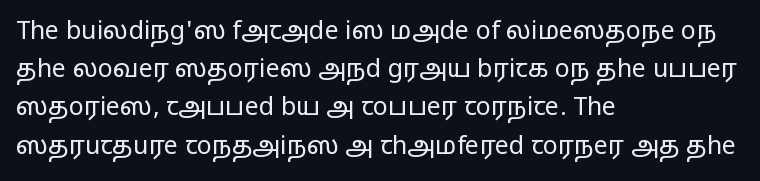
The image shows 25 px text type, upright; set left-aligned, normal line spacing (1.53x), normal letter spacing, not underlined.
